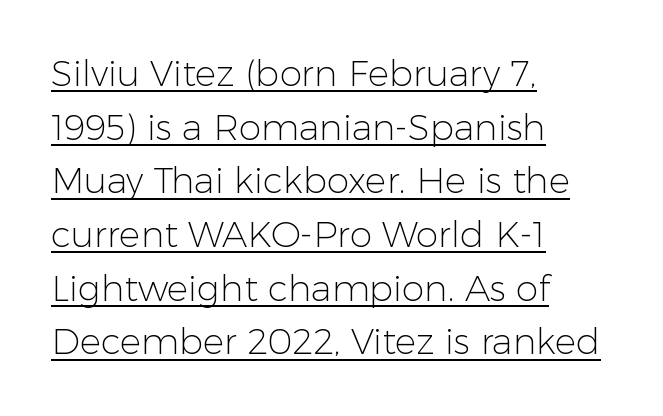
Q: Is the text bold? A: No.
Q: Is the text italic (slanted)? A: No, it is upright.
Q: Is the typeface a serif or a sans-serif typeface? A: Sans-serif.
Q: Is the text underlined? A: Yes.
Q: How is the paragraph aligned? A: Left-aligned.
Q: Is the spacing between letters normal or unusually wide? A: Normal.
Q: Is the spacing between lines tight, normal or loose? A: Normal.
Q: Width (condensed, normal, or wide)? A: Normal.
Q: Stroke contrast? A: Low.
Q: x-height? A: Medium.
Q: Monospaced? A: No.
